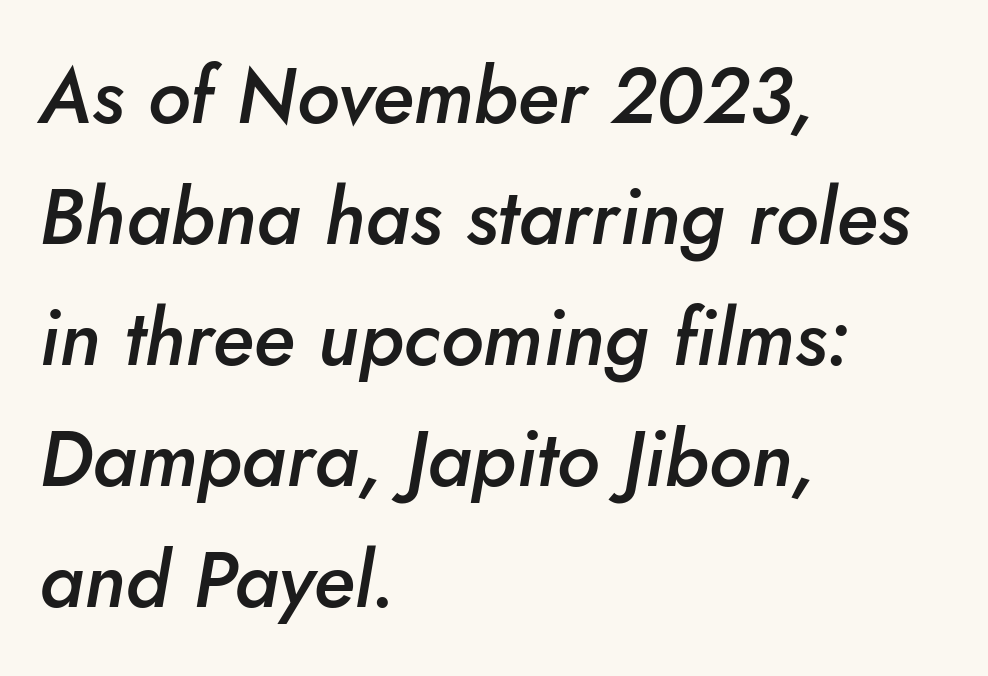
The image shows 78 px semibold type, italic (leaning right); set left-aligned, normal line spacing (1.55x), normal letter spacing, not underlined; low stroke contrast and a small x-height.
